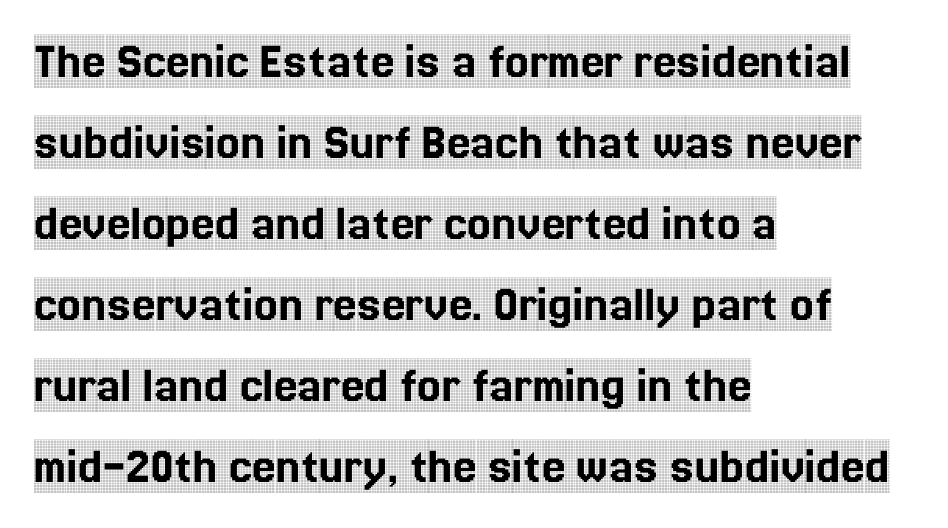
{"serif": "yes", "italic": "no", "width": "condensed", "x_height": "large", "monospaced": "no", "underline": "no", "align": "left", "line_spacing": "normal", "line_spacing_ratio": 1.53, "letter_spacing": "normal", "letter_spacing_em": 0.0, "glyph_px": 53}
